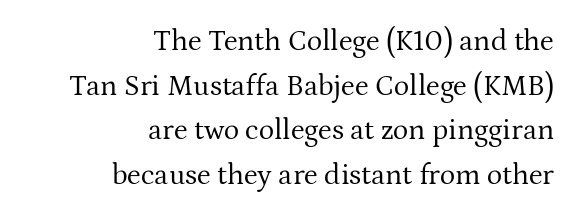
Q: Is the text bold? A: No.
Q: Is the text italic (slanted)? A: No, it is upright.
Q: Is the typeface a serif or a sans-serif typeface? A: Serif.
Q: Is the text underlined? A: No.
Q: How is the paragraph aligned? A: Right-aligned.
Q: Is the spacing between letters normal or unusually wide? A: Normal.
Q: Is the spacing between lines tight, normal or loose? A: Normal.
Q: Width (condensed, normal, or wide)? A: Normal.
Q: Stroke contrast? A: Medium.
Q: x-height? A: Medium.
Q: Monospaced? A: No.
